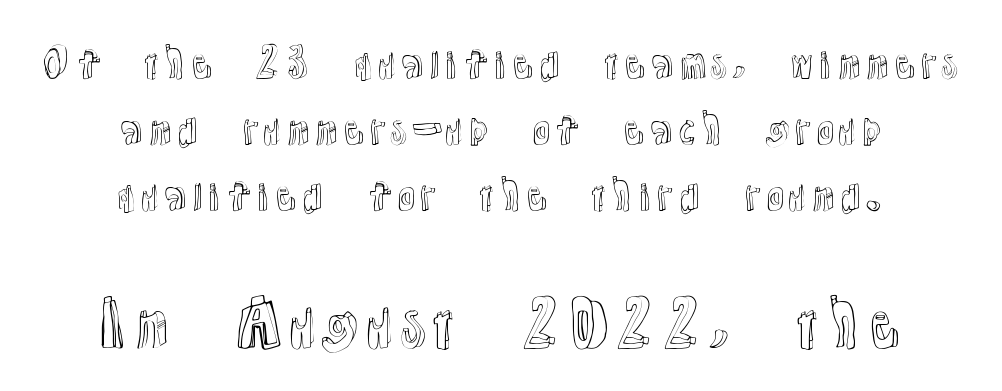
The image shows 59 px text type, upright; set centered, normal line spacing (1.69x), normal letter spacing, not underlined; the second (bottom) block is 1.51x larger; a medium x-height.
